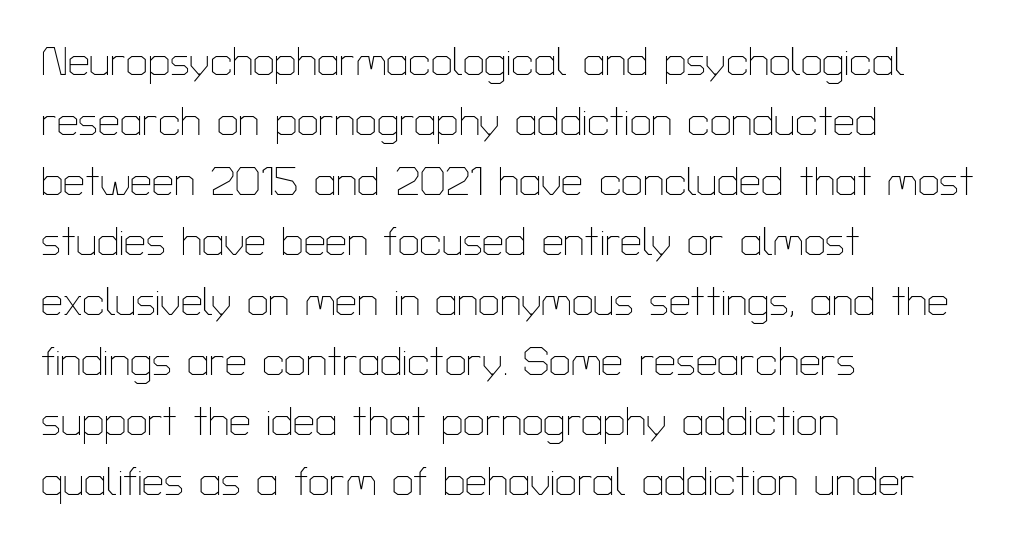
The image shows 39 px thin sans-serif type, upright; set left-aligned, normal line spacing (1.54x), normal letter spacing, not underlined; low stroke contrast and a medium x-height.
